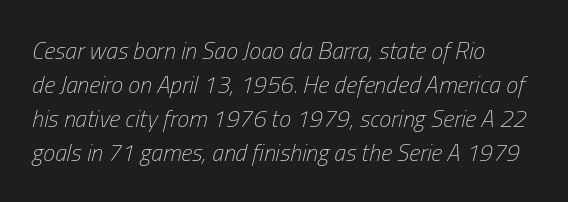
The baseline area is clear. These lines were composed using italics. Look at the tracking — it's just the regular setting, nothing added. One-word summary of the alignment: left. Is this a heavy cut? Hardly; it is regular or lighter. Whoever set this chose a conventional vertical rhythm.
